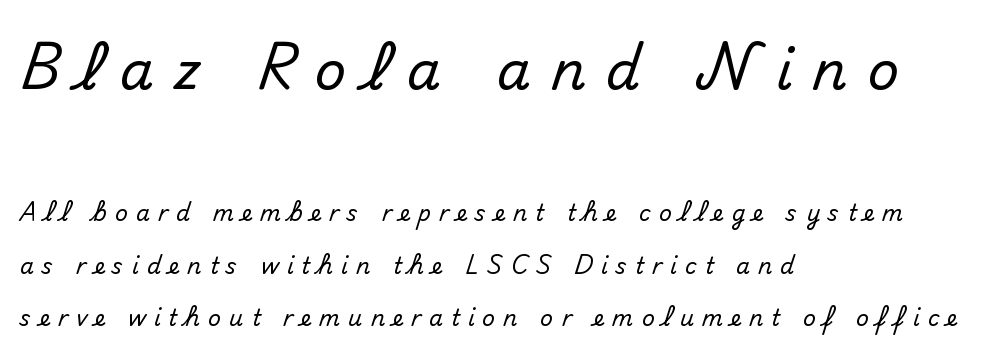
Unmarked baselines from the first word to the last. Notice the wide empty band between every row — that's loose leading. Type style note: lacks serifs. This sample has the flowing, uneven cadence of proportional lettering. One-word summary of the alignment: left.
